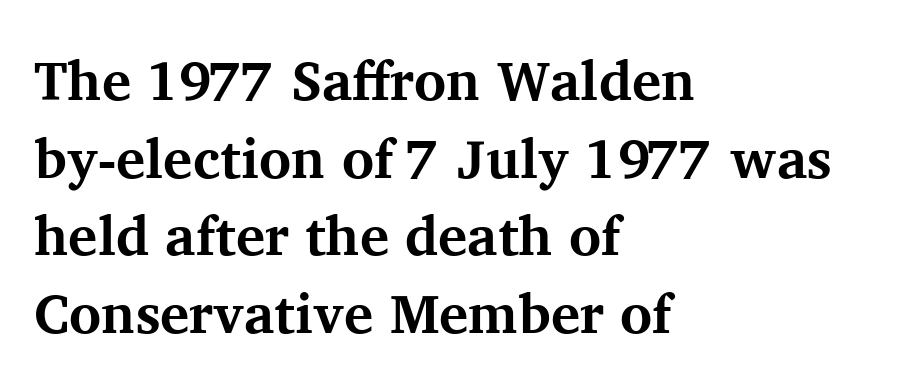
The image shows 55 px bold serif type, upright; set left-aligned, normal line spacing (1.41x), normal letter spacing, not underlined; medium stroke contrast and a medium x-height.
